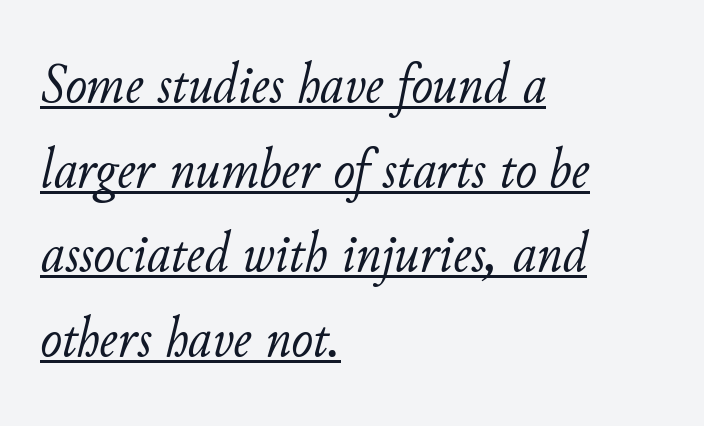
Q: Is the text bold? A: No.
Q: Is the text italic (slanted)? A: Yes, it leans right by about 11 degrees.
Q: Is the text underlined? A: Yes.
Q: How is the paragraph aligned? A: Left-aligned.
Q: Is the spacing between letters normal or unusually wide? A: Normal.
Q: Is the spacing between lines tight, normal or loose? A: Normal.
Q: Width (condensed, normal, or wide)? A: Normal.
Q: Stroke contrast? A: Low.
Q: x-height? A: Small.
Q: Monospaced? A: No.
